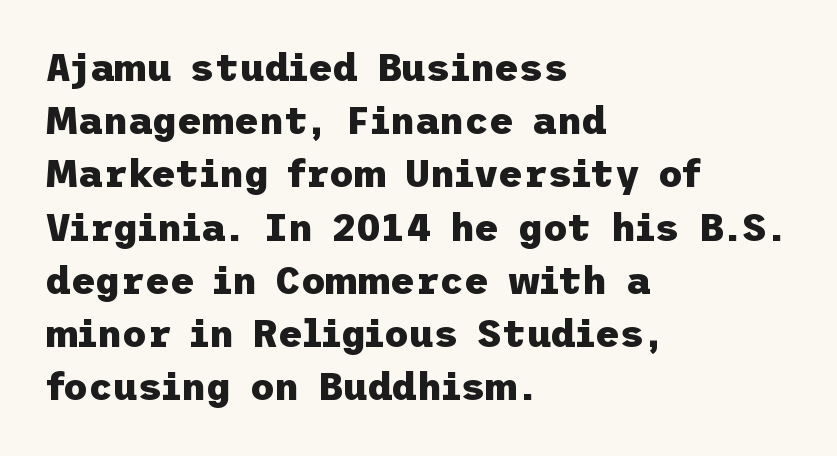
Serifs: no, the terminals of the letterforms are clean. Leading: standard. Strong, thick strokes mark this as bold type. Upright lettering throughout.
